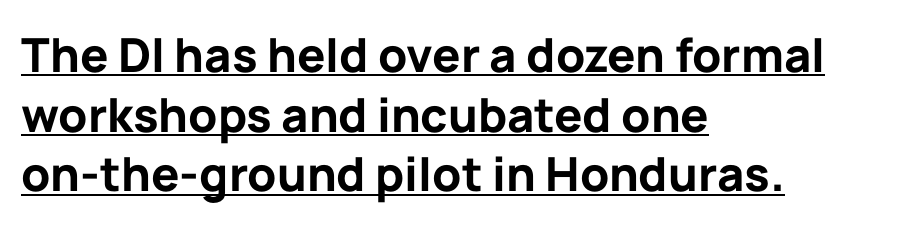
{"serif": "no", "italic": "no", "bold": "yes", "weight": "bold", "width": "normal", "stroke_contrast": "low", "x_height": "medium", "monospaced": "no", "underline": "yes", "align": "left", "line_spacing": "normal", "line_spacing_ratio": 1.27, "letter_spacing": "normal", "letter_spacing_em": 0.0, "glyph_px": 47}
